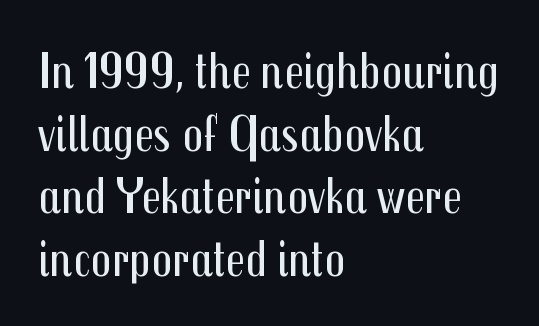
Q: Is the text bold? A: No.
Q: Is the text italic (slanted)? A: No, it is upright.
Q: Is the typeface a serif or a sans-serif typeface? A: Sans-serif.
Q: Is the text underlined? A: No.
Q: How is the paragraph aligned? A: Left-aligned.
Q: Is the spacing between letters normal or unusually wide? A: Normal.
Q: Width (condensed, normal, or wide)? A: Condensed.
Q: Stroke contrast? A: Medium.
Q: x-height? A: Medium.
Q: Monospaced? A: No.
